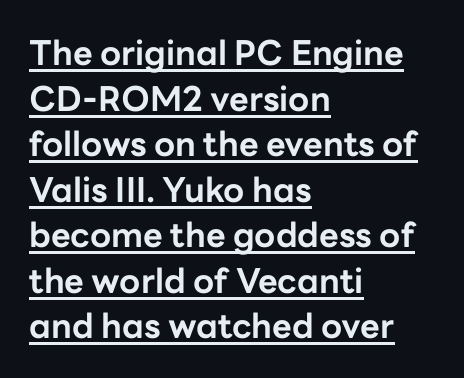
The image shows 34 px bold sans-serif type, upright; set left-aligned, normal line spacing (1.34x), normal letter spacing, underlined; low stroke contrast and a medium x-height.
